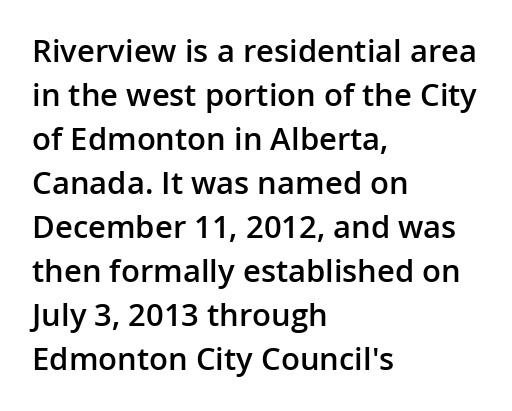
Caption: multi-line text, flush left, ragged right. How heavy is the stroke? Medium-heavy — a semibold, shy of bold. Does the lettering tilt? It doesn't — this is upright. Note the varied advance widths — an 'i' is clearly narrower than an 'm'. Clear beneath every line of the passage.
